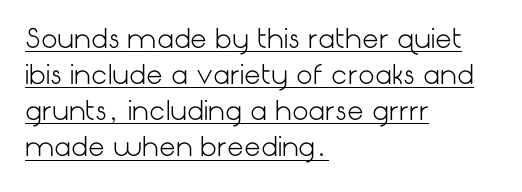
The space between consecutive lines is moderate. The sample's only ornament is a line tracing under the words. You could call the tracking neutral — neither tight nor loose. On a weight scale, this lands at 450 or below. Designer's note — italics off, roman on. Teacher's note: observe the even left margin — that is flush-left alignment.
